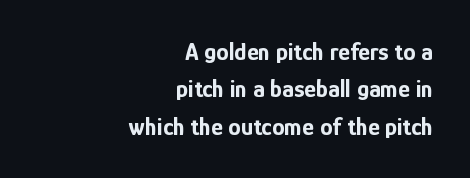
{"italic": "no", "bold": "yes", "underline": "no", "align": "right", "line_spacing": "normal", "line_spacing_ratio": 1.5, "letter_spacing": "normal", "letter_spacing_em": 0.0, "glyph_px": 25}
